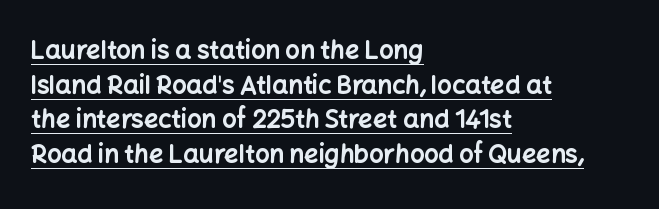
The image shows 25 px bold type, upright; set left-aligned, normal line spacing (1.39x), normal letter spacing, underlined.
